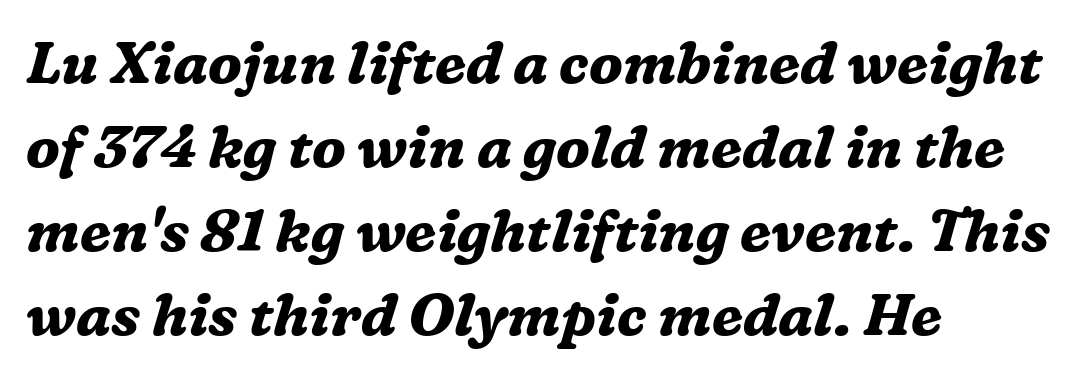
Q: Is the text bold? A: Yes.
Q: Is the text italic (slanted)? A: Yes, it leans right by about 16 degrees.
Q: Is the typeface a serif or a sans-serif typeface? A: Serif.
Q: Is the text underlined? A: No.
Q: How is the paragraph aligned? A: Left-aligned.
Q: Is the spacing between letters normal or unusually wide? A: Normal.
Q: Is the spacing between lines tight, normal or loose? A: Normal.
Q: Width (condensed, normal, or wide)? A: Normal.
Q: Stroke contrast? A: Medium.
Q: x-height? A: Medium.
Q: Monospaced? A: No.
